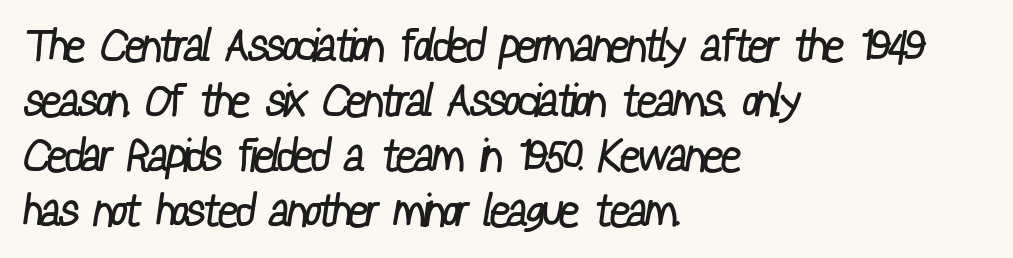
The image shows 45 px regular-weight, condensed sans-serif type; set left-aligned, line spacing 1.22x, normal letter spacing, not underlined; low stroke contrast and a medium x-height.
